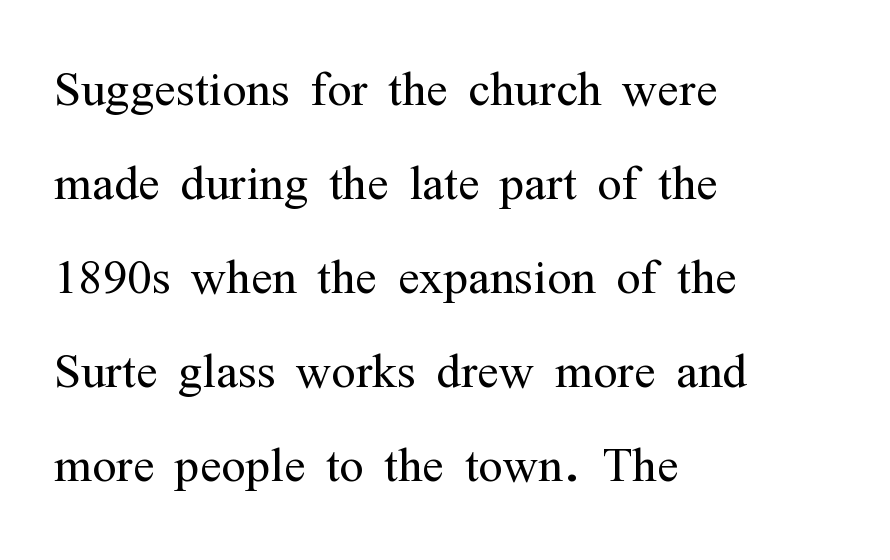
Q: Is the text bold? A: No.
Q: Is the text italic (slanted)? A: No, it is upright.
Q: Is the typeface a serif or a sans-serif typeface? A: Serif.
Q: Is the text underlined? A: No.
Q: How is the paragraph aligned? A: Left-aligned.
Q: Is the spacing between letters normal or unusually wide? A: Normal.
Q: Is the spacing between lines tight, normal or loose? A: Normal.
Q: Width (condensed, normal, or wide)? A: Condensed.
Q: Stroke contrast? A: Medium.
Q: x-height? A: Medium.
Q: Monospaced? A: No.
